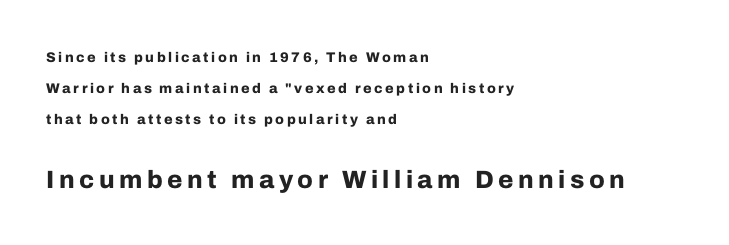
Q: Is the text bold? A: Yes.
Q: Is the text italic (slanted)? A: No, it is upright.
Q: Is the text underlined? A: No.
Q: How is the paragraph aligned? A: Left-aligned.
Q: Is the spacing between lines tight, normal or loose? A: Loose.
Q: Which block of text is set in a larger size, the first (top) or the second (bottom)? A: The second (bottom) one.
